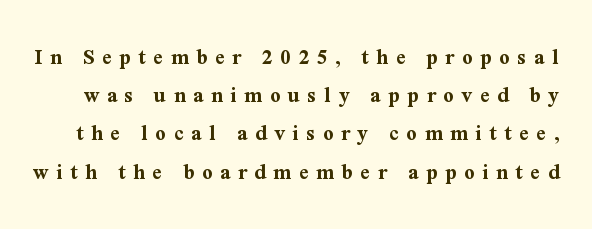
Q: Is the text bold? A: Yes.
Q: Is the text italic (slanted)? A: No, it is upright.
Q: Is the text underlined? A: No.
Q: Is the spacing between letters normal or unusually wide? A: Unusually wide.
Q: Is the spacing between lines tight, normal or loose? A: Normal.
